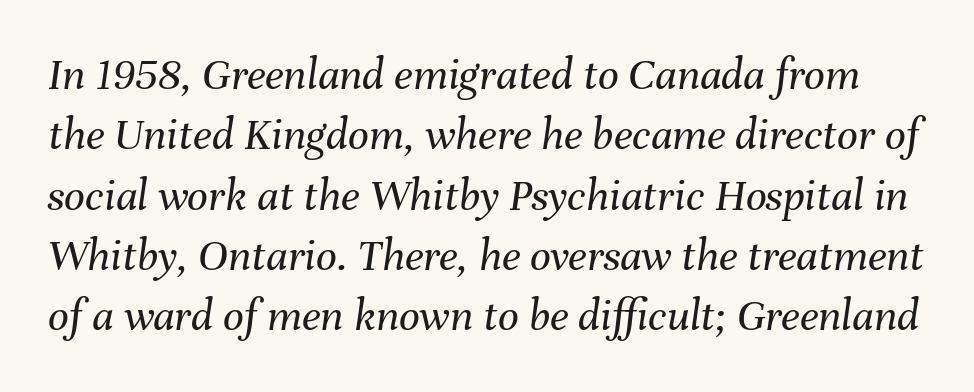
Q: Is the text bold? A: No.
Q: Is the text italic (slanted)? A: Yes, it leans right by about 8 degrees.
Q: Is the text underlined? A: No.
Q: Is the spacing between letters normal or unusually wide? A: Normal.
Q: Is the spacing between lines tight, normal or loose? A: Normal.
Q: Width (condensed, normal, or wide)? A: Normal.
Q: Stroke contrast? A: Medium.
Q: x-height? A: Medium.
Q: Monospaced? A: No.
